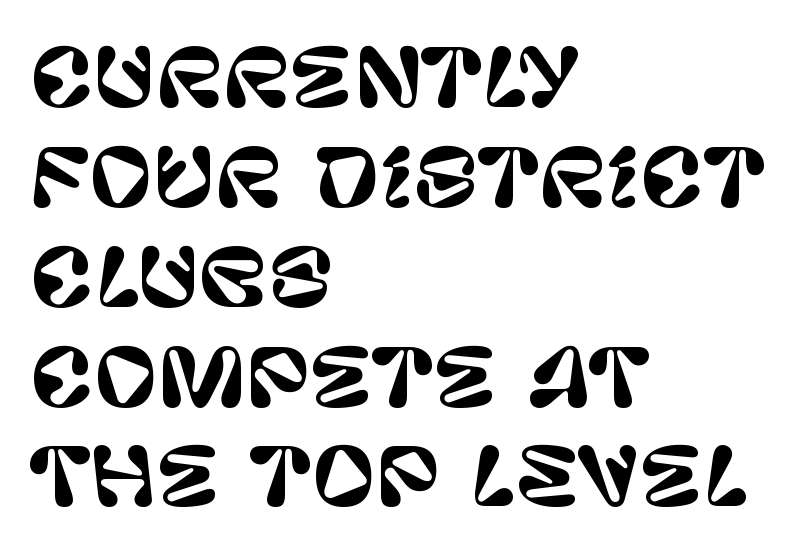
Rows of type keep a routine distance in the vertical direction. The text was rendered using a sans face with plain stroke endings. Short note: letters normally spaced. Here the designer chose a conventional face with non-uniform glyph widths. Type without underlining.
